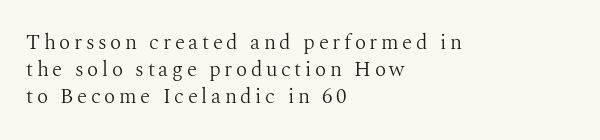
These glyphs show unthickened strokes, regular width or finer. The letters stand upright; this is a roman face. These lines sit exactly where default settings would place them. A bare baseline throughout the passage. Is the block centered? No — it sits flush against the left margin.
